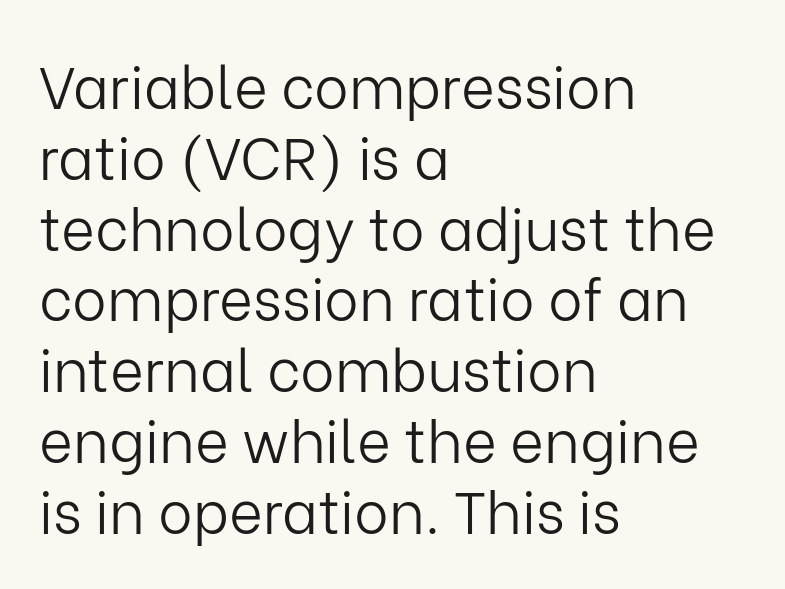
The image shows 58 px light sans-serif type, upright; set left-aligned, line spacing 1.22x, normal letter spacing, not underlined; low stroke contrast and a medium x-height.
